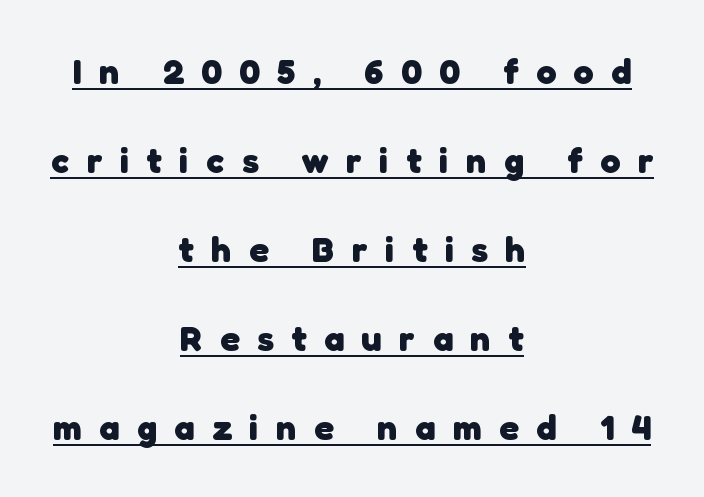
You can see a thin bar hugging the bottom of the glyphs. These lines have a slow, spaced-out rhythm from letter to letter. Looks like regular typesetting: each glyph gets only the width it needs. What weight is shown? A full bold with thick strokes.
